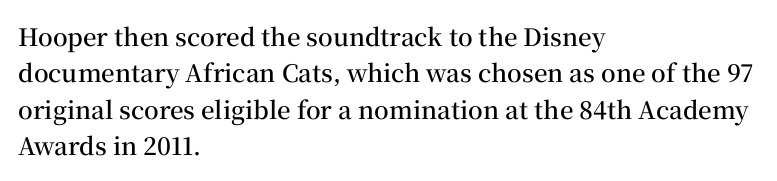
{"italic": "no", "bold": "semi", "underline": "no", "align": "left", "line_spacing": "normal", "line_spacing_ratio": 1.52, "letter_spacing": "normal", "letter_spacing_em": 0.0, "glyph_px": 24}
